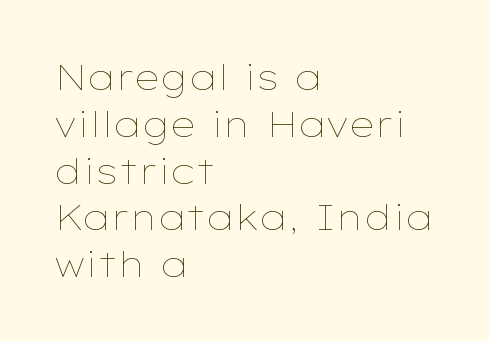
The image shows 36 px thin, wide type, upright; set left-aligned, normal line spacing (1.3x), normal letter spacing, not underlined; low stroke contrast and a medium x-height.
